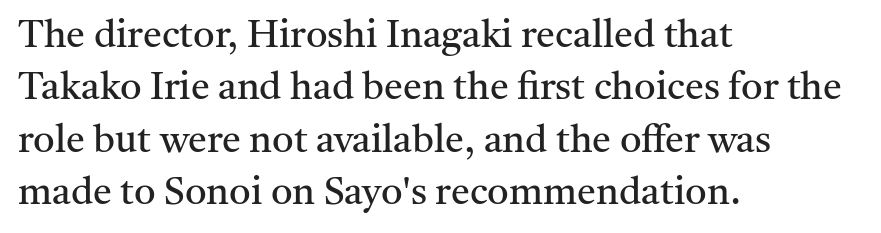
{"serif": "yes", "italic": "no", "bold": "no", "weight": "regular", "width": "normal", "stroke_contrast": "medium", "x_height": "medium", "monospaced": "no", "underline": "no", "align": "left", "line_spacing": "normal", "line_spacing_ratio": 1.38, "letter_spacing": "normal", "letter_spacing_em": 0.0, "glyph_px": 38}
